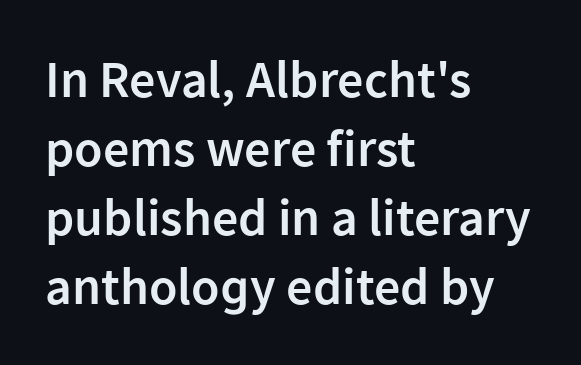
Q: Is the text bold? A: Semi-bold.
Q: Is the text italic (slanted)? A: No, it is upright.
Q: Is the typeface a serif or a sans-serif typeface? A: Sans-serif.
Q: Is the text underlined? A: No.
Q: How is the paragraph aligned? A: Left-aligned.
Q: Is the spacing between letters normal or unusually wide? A: Normal.
Q: Is the spacing between lines tight, normal or loose? A: Normal.
Q: Width (condensed, normal, or wide)? A: Normal.
Q: Stroke contrast? A: Low.
Q: x-height? A: Medium.
Q: Monospaced? A: No.
